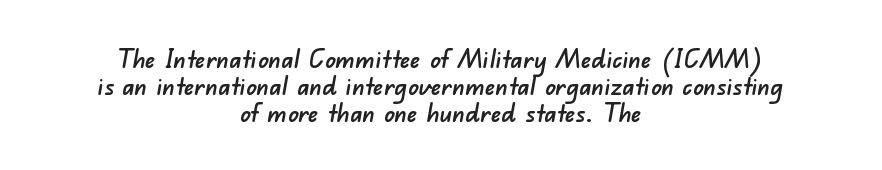
Q: Is the text underlined? A: No.
Q: How is the paragraph aligned? A: Centered.
Q: Is the spacing between letters normal or unusually wide? A: Normal.
Q: Is the spacing between lines tight, normal or loose? A: Tight.
